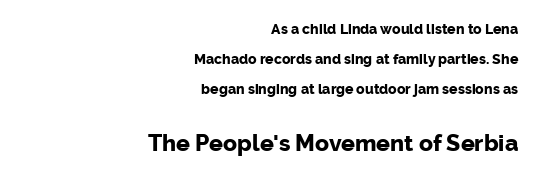
Q: Is the text bold? A: Yes.
Q: Is the text italic (slanted)? A: No, it is upright.
Q: Is the text underlined? A: No.
Q: How is the paragraph aligned? A: Right-aligned.
Q: Is the spacing between letters normal or unusually wide? A: Normal.
Q: Is the spacing between lines tight, normal or loose? A: Loose.
Q: Which block of text is set in a larger size, the first (top) or the second (bottom)? A: The second (bottom) one.
